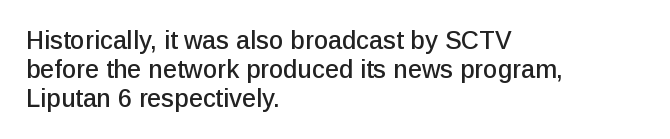
{"italic": "no", "underline": "no", "align": "left", "line_spacing_ratio": 1.16, "letter_spacing": "normal", "letter_spacing_em": 0.0, "glyph_px": 25}
